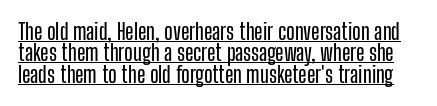
The image shows 22 px text type, upright; set tight line spacing (0.97x), normal letter spacing, underlined.
